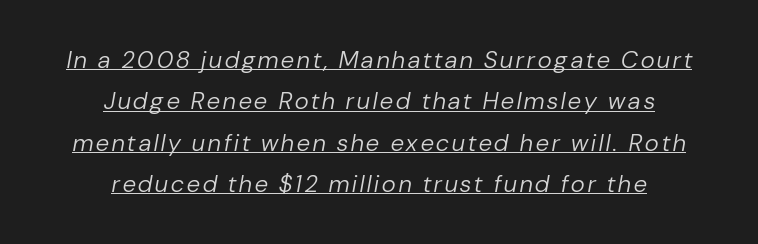
{"italic": "yes", "lean": "right", "slant_degrees": 10, "bold": "no", "underline": "yes", "align": "center", "line_spacing_ratio": 1.72, "glyph_px": 24}
